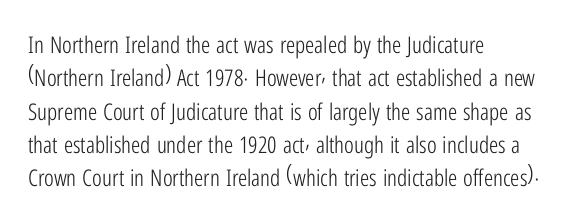
How would I describe the line gaps? Plain and ordinary. Just letters on the line, the space beneath them empty. Alignment: flush left. In terms of posture, this sample is upright.
